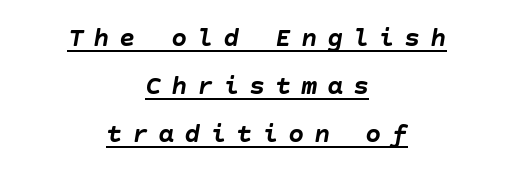
The image shows 27 px bold type, italic (leaning right); set centered, line spacing 1.77x, unusually wide letter spacing (+0.36 em), underlined.
